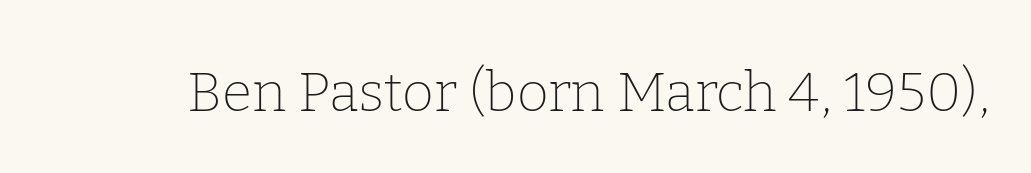
The image shows 55 px thin serif type, upright; set normal letter spacing, not underlined; low stroke contrast and a medium x-height.
